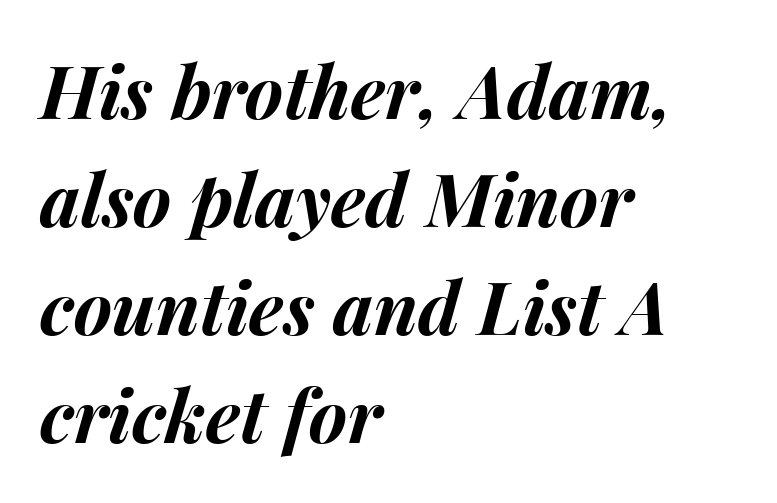
{"italic": "yes", "lean": "right", "slant_degrees": 15, "bold": "yes", "weight": "bold", "width": "normal", "stroke_contrast": "medium", "x_height": "medium", "monospaced": "no", "underline": "no", "align": "left", "line_spacing": "normal", "line_spacing_ratio": 1.48, "letter_spacing": "normal", "letter_spacing_em": 0.0, "glyph_px": 73}
